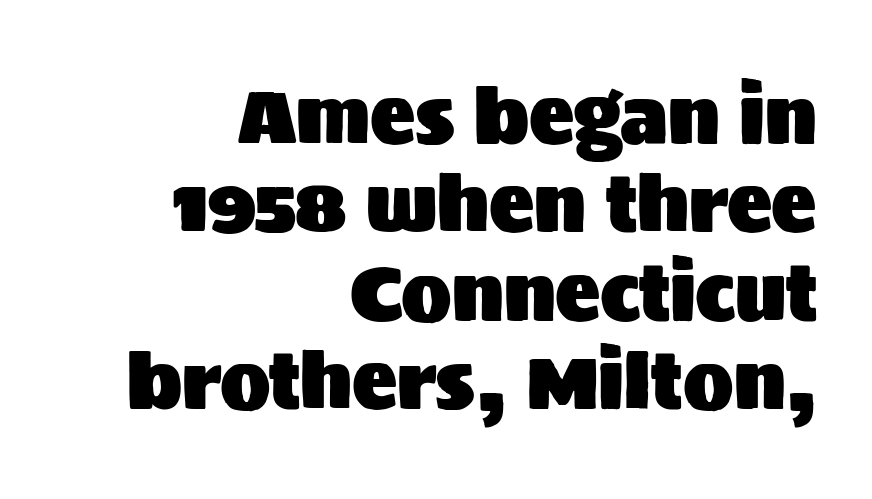
Q: Is the text italic (slanted)? A: No, it is upright.
Q: Is the typeface a serif or a sans-serif typeface? A: Sans-serif.
Q: Is the text underlined? A: No.
Q: How is the paragraph aligned? A: Right-aligned.
Q: Is the spacing between letters normal or unusually wide? A: Normal.
Q: Width (condensed, normal, or wide)? A: Normal.
Q: Stroke contrast? A: Medium.
Q: x-height? A: Large.
Q: Monospaced? A: No.
